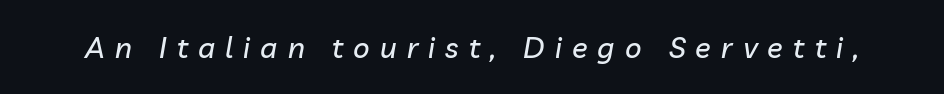
Here the designer chose a conventional face with non-uniform glyph widths. The gap between lines stays unmarked. The tracking reads as deliberately expanded to a designer's eye. The lettering tilts uniformly, giving the passage an italic look.
